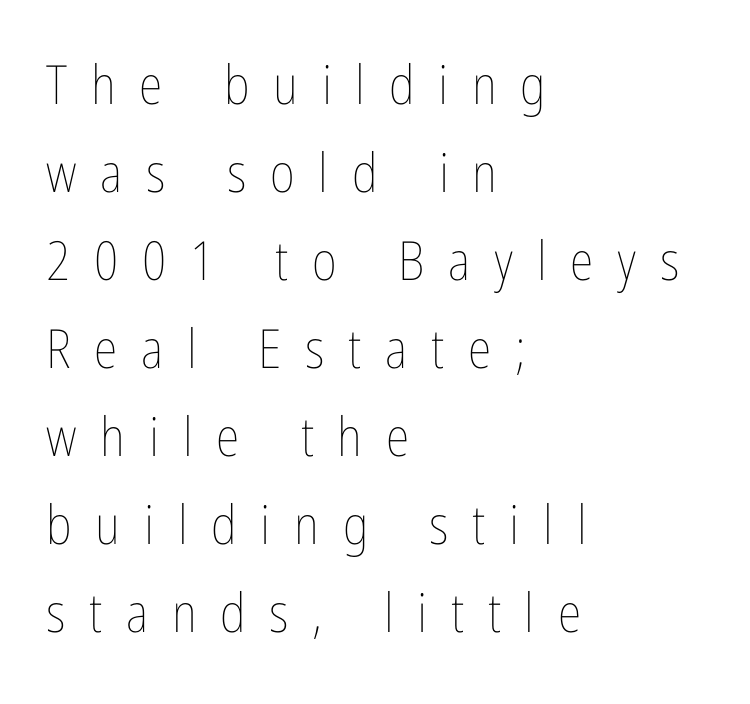
Q: Is the text bold? A: No.
Q: Is the text italic (slanted)? A: No, it is upright.
Q: Is the text underlined? A: No.
Q: How is the paragraph aligned? A: Left-aligned.
Q: Is the spacing between letters normal or unusually wide? A: Unusually wide.
Q: Is the spacing between lines tight, normal or loose? A: Normal.
Q: Width (condensed, normal, or wide)? A: Condensed.
Q: Stroke contrast? A: Low.
Q: x-height? A: Medium.
Q: Monospaced? A: No.
